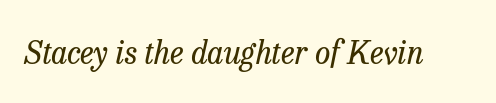
The image shows 31 px regular-weight serif type, italic (leaning right); set normal letter spacing, not underlined; low stroke contrast and a medium x-height.
